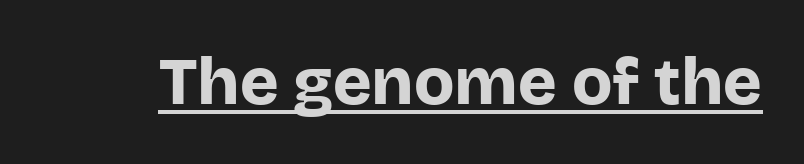
The image shows 66 px bold sans-serif type, upright; set normal letter spacing, underlined; low stroke contrast and a large x-height.
